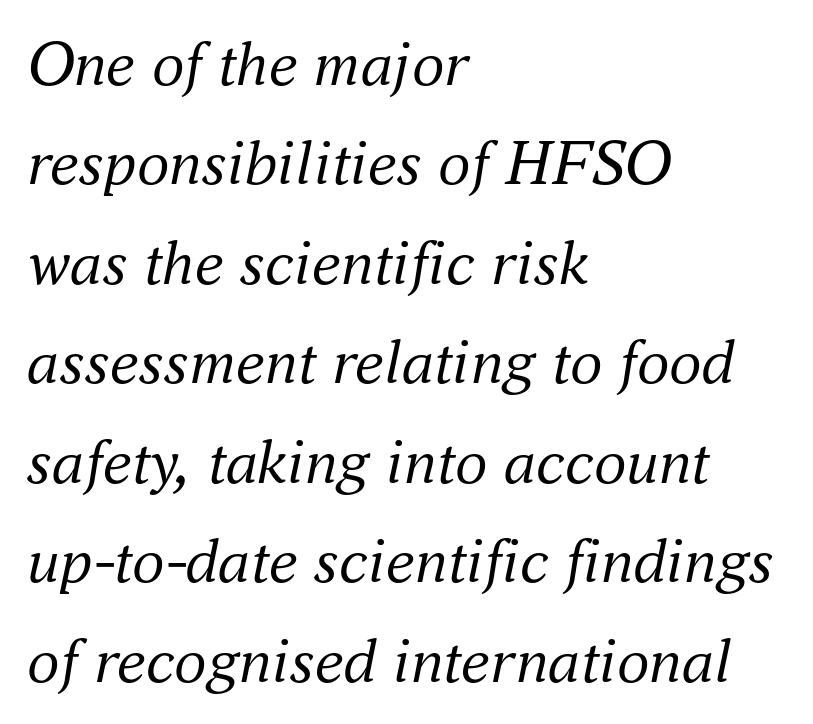
Q: Is the text bold? A: No.
Q: Is the text italic (slanted)? A: Yes, it leans right by about 16 degrees.
Q: Is the typeface a serif or a sans-serif typeface? A: Serif.
Q: Is the text underlined? A: No.
Q: How is the paragraph aligned? A: Left-aligned.
Q: Is the spacing between letters normal or unusually wide? A: Normal.
Q: Is the spacing between lines tight, normal or loose? A: Normal.
Q: Width (condensed, normal, or wide)? A: Normal.
Q: Stroke contrast? A: Medium.
Q: x-height? A: Small.
Q: Monospaced? A: No.
